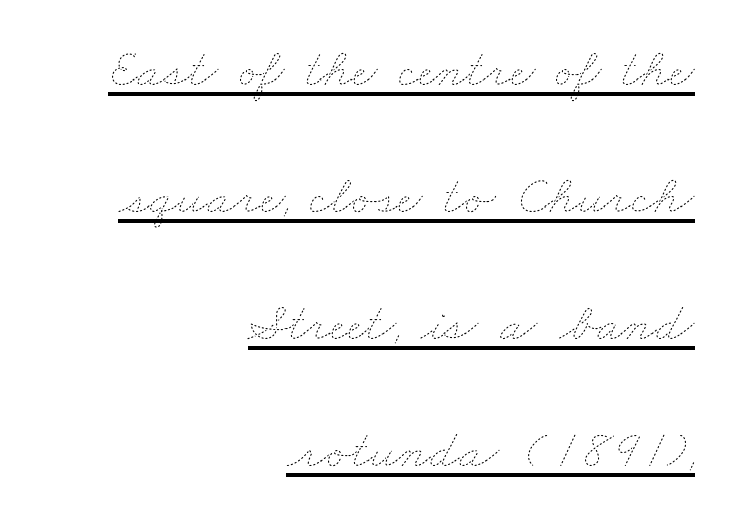
Every word sits above its own underline. This is not heavy type; no bold has been used. The face used here is proportionally spaced, like ordinary book or web type. Line endings align vertically; line beginnings do not.
